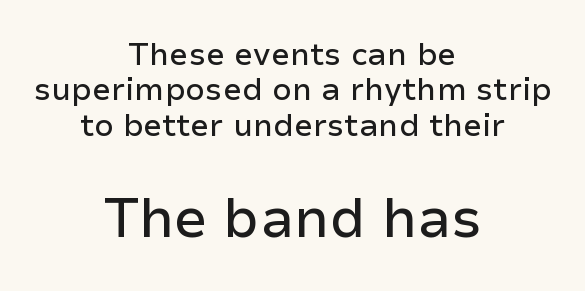
Between these two stacked blocks, the lower one wins on size. Character widths vary here, with narrow letters taking less room than wide ones. The foot of each line stays bare and open. Observe the ordinary spacing: letters are neighbours, not strangers. A student would call this center alignment; a typographer would say set centered. Check where the strokes stop: nothing finishes them off — pure sans.
